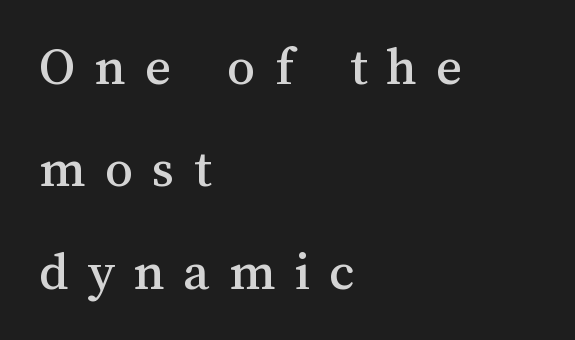
The font's upright variant was chosen for this text. A bare baseline throughout the passage. Display-style spreading of the glyphs; the letterfit is very open. The text block is weighted toward the left margin, trailing off unevenly rightward. Do the characters align in a grid? No, the font is proportional.
